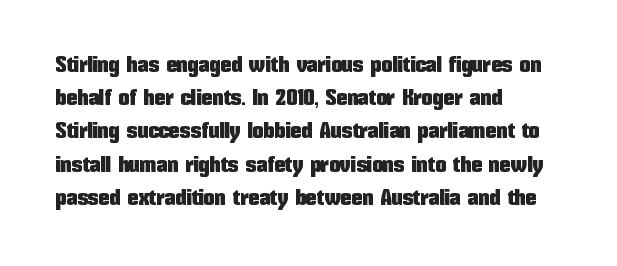
The image shows 22 px text type, upright; set left-aligned, normal line spacing (1.51x), normal letter spacing, not underlined.
